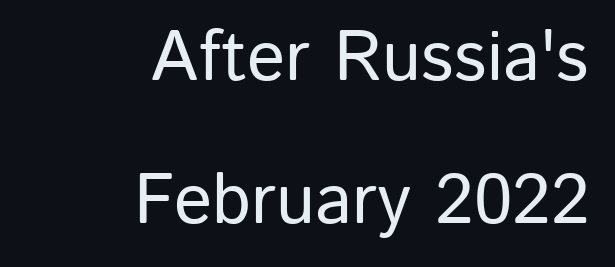
The image shows 71 px sans-serif type, upright; set right-aligned, loose line spacing (2.01x), normal letter spacing, not underlined; low stroke contrast and a medium x-height.
